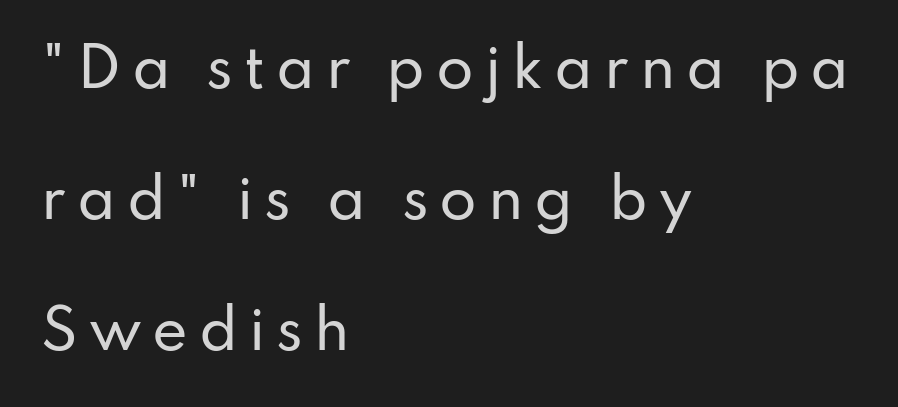
The image shows 54 px sans-serif type, upright; set left-aligned, loose line spacing (2.43x), unusually wide letter spacing (+0.2 em), not underlined; low stroke contrast and a small x-height.
